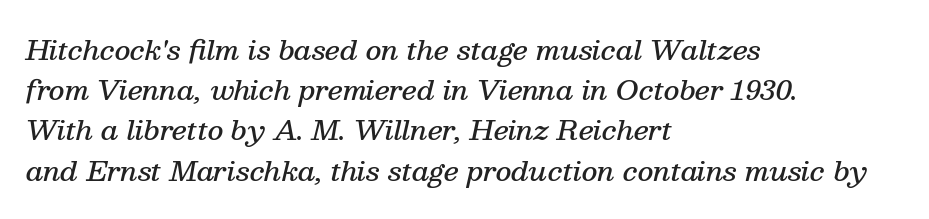
Q: Is the text bold? A: Semi-bold.
Q: Is the text italic (slanted)? A: Yes, it leans right by about 13 degrees.
Q: Is the text underlined? A: No.
Q: How is the paragraph aligned? A: Left-aligned.
Q: Is the spacing between letters normal or unusually wide? A: Normal.
Q: Is the spacing between lines tight, normal or loose? A: Normal.
